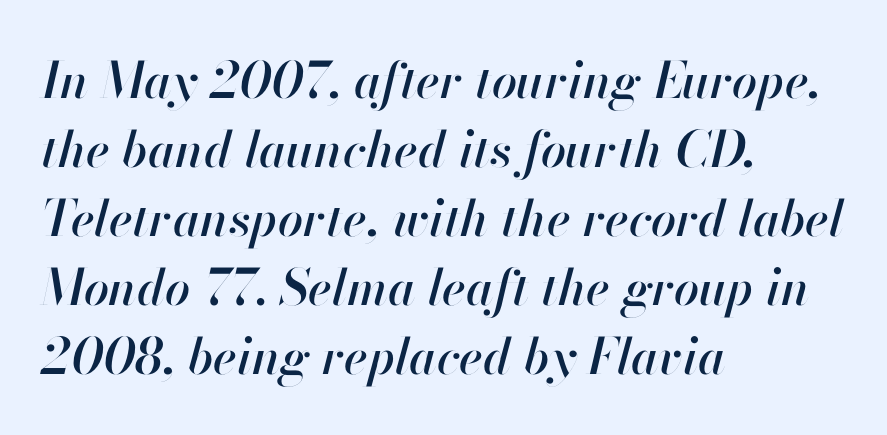
Q: Is the text italic (slanted)? A: Yes, it leans right by about 13 degrees.
Q: Is the text underlined? A: No.
Q: How is the paragraph aligned? A: Left-aligned.
Q: Is the spacing between letters normal or unusually wide? A: Normal.
Q: Is the spacing between lines tight, normal or loose? A: Normal.
Q: Width (condensed, normal, or wide)? A: Normal.
Q: Stroke contrast? A: High.
Q: x-height? A: Small.
Q: Monospaced? A: No.
